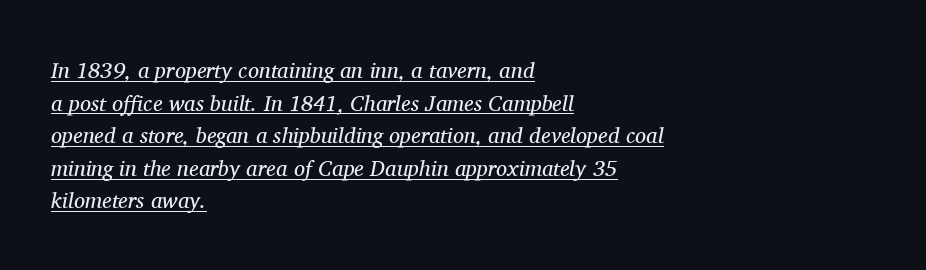
The designer left line spacing at the default. Letters have the restrained weight of plain body copy at most. The letters sit at their default tracking, neither squeezed nor spread. The passage shown is underscored from start to finish. The lines are quadded left.
